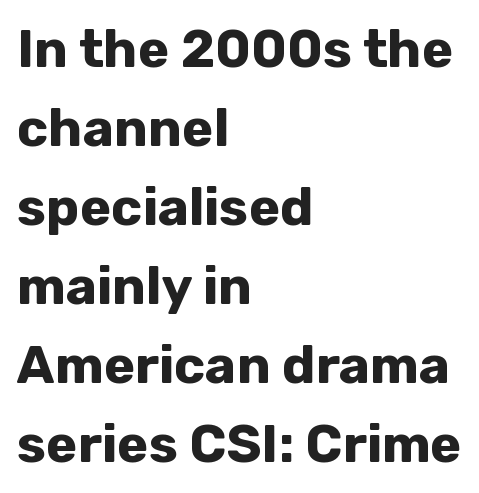
Q: Is the text bold? A: Yes.
Q: Is the text italic (slanted)? A: No, it is upright.
Q: Is the typeface a serif or a sans-serif typeface? A: Sans-serif.
Q: Is the text underlined? A: No.
Q: How is the paragraph aligned? A: Left-aligned.
Q: Is the spacing between letters normal or unusually wide? A: Normal.
Q: Is the spacing between lines tight, normal or loose? A: Normal.
Q: Width (condensed, normal, or wide)? A: Normal.
Q: Stroke contrast? A: Low.
Q: x-height? A: Medium.
Q: Monospaced? A: No.
